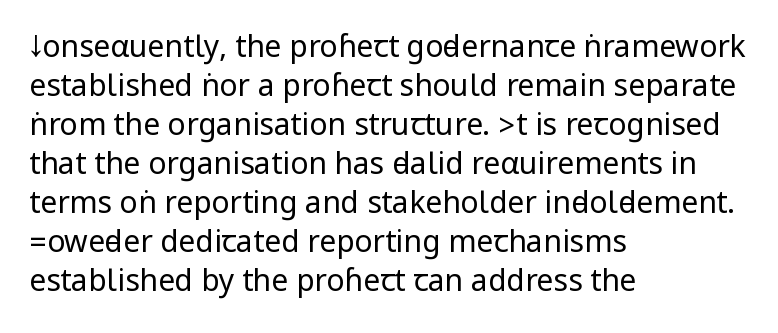
The image shows 30 px regular-weight, condensed sans-serif type, upright; set left-aligned, normal line spacing (1.3x), normal letter spacing, not underlined; low stroke contrast.
